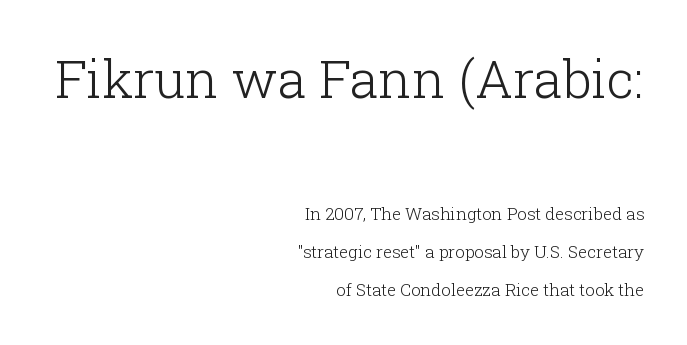
Q: Is the text bold? A: No.
Q: Is the text italic (slanted)? A: No, it is upright.
Q: Is the typeface a serif or a sans-serif typeface? A: Serif.
Q: Is the text underlined? A: No.
Q: How is the paragraph aligned? A: Right-aligned.
Q: Is the spacing between letters normal or unusually wide? A: Normal.
Q: Is the spacing between lines tight, normal or loose? A: Loose.
Q: Which block of text is set in a larger size, the first (top) or the second (bottom)? A: The first (top) one.
Q: Width (condensed, normal, or wide)? A: Normal.
Q: Stroke contrast? A: Low.
Q: x-height? A: Medium.
Q: Monospaced? A: No.
